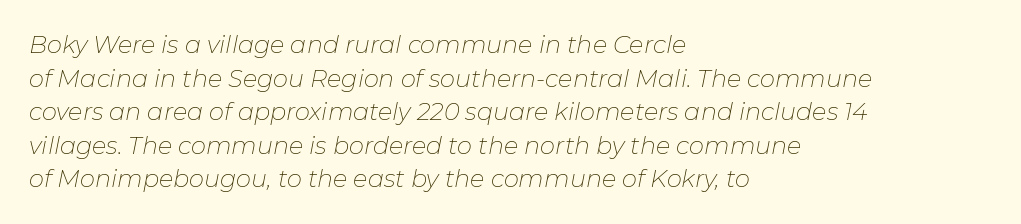
Q: Is the text bold? A: No.
Q: Is the text italic (slanted)? A: Yes, it leans right by about 11 degrees.
Q: Is the text underlined? A: No.
Q: How is the paragraph aligned? A: Left-aligned.
Q: Is the spacing between letters normal or unusually wide? A: Normal.
Q: Is the spacing between lines tight, normal or loose? A: Normal.
